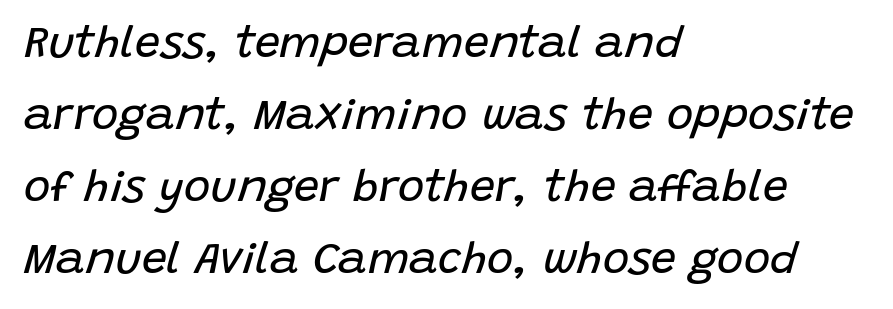
The image shows 45 px regular-weight type, italic (leaning right); set left-aligned, normal line spacing (1.6x), normal letter spacing, not underlined; low stroke contrast and a large x-height.
